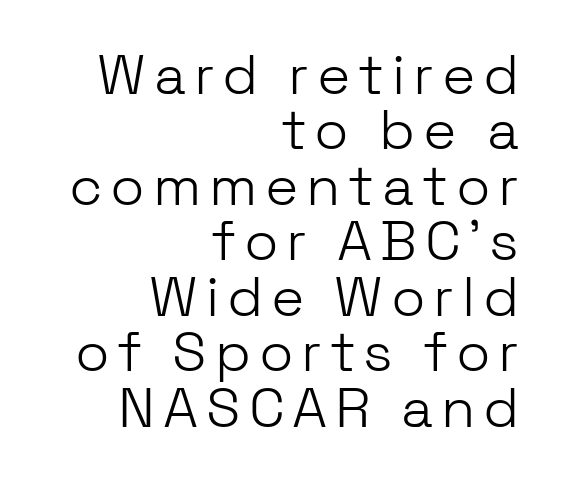
{"serif": "no", "italic": "no", "bold": "no", "weight": "light", "width": "normal", "stroke_contrast": "low", "x_height": "medium", "monospaced": "no", "underline": "no", "align": "right", "line_spacing": "tight", "line_spacing_ratio": 0.99, "glyph_px": 56}
